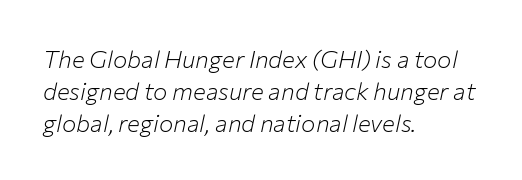
The image shows 24 px text type, italic (leaning right); set left-aligned, normal line spacing (1.33x), normal letter spacing, not underlined.
